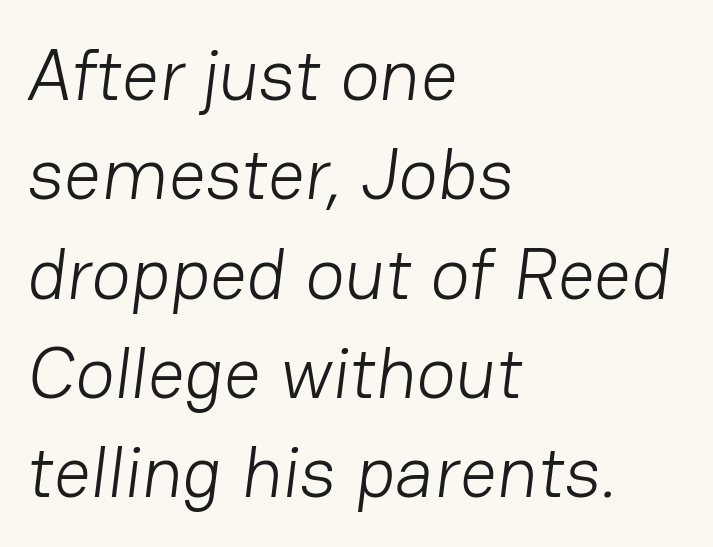
{"serif": "no", "bold": "no", "weight": "light", "width": "normal", "stroke_contrast": "low", "x_height": "medium", "monospaced": "no", "underline": "no", "align": "left", "line_spacing": "normal", "line_spacing_ratio": 1.36, "letter_spacing": "normal", "letter_spacing_em": 0.0, "glyph_px": 73}
